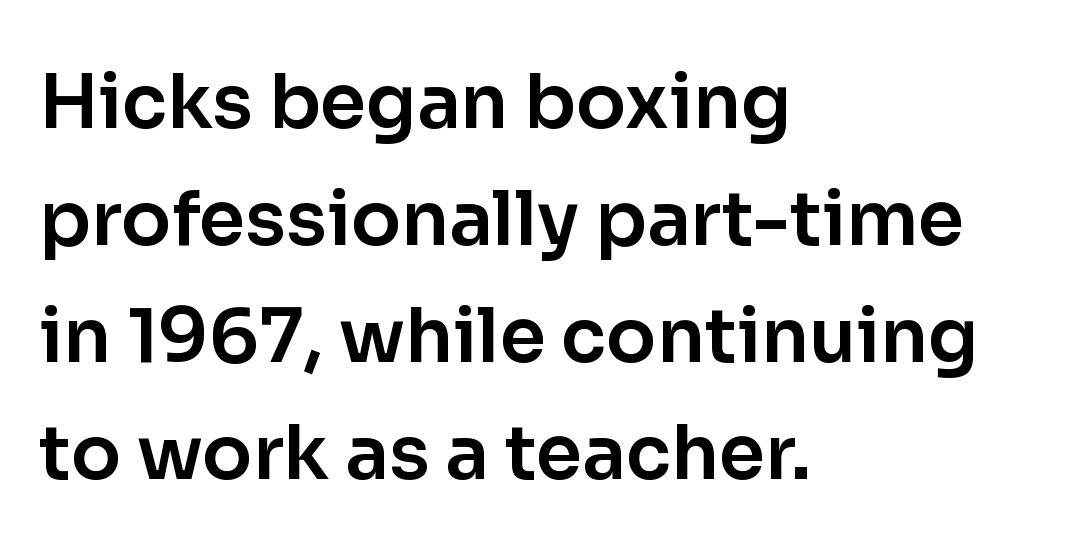
{"serif": "no", "italic": "no", "width": "normal", "stroke_contrast": "low", "x_height": "medium", "monospaced": "no", "underline": "no", "align": "left", "line_spacing": "normal", "line_spacing_ratio": 1.58, "letter_spacing": "normal", "letter_spacing_em": 0.0, "glyph_px": 74}
